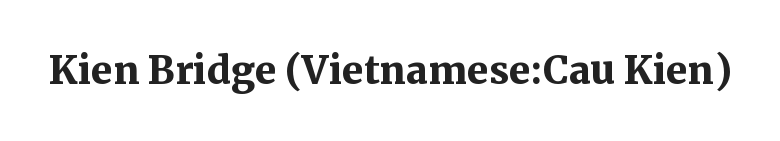
The image shows 52 px semibold serif type, upright; set normal letter spacing, not underlined; medium stroke contrast and a medium x-height.
